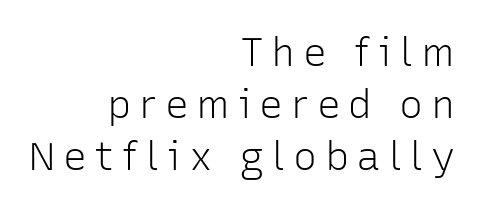
Q: Is the text bold? A: No.
Q: Is the text italic (slanted)? A: No, it is upright.
Q: Is the typeface a serif or a sans-serif typeface? A: Sans-serif.
Q: Is the text underlined? A: No.
Q: How is the paragraph aligned? A: Right-aligned.
Q: Is the spacing between lines tight, normal or loose? A: Normal.
Q: Width (condensed, normal, or wide)? A: Normal.
Q: Stroke contrast? A: Low.
Q: x-height? A: Medium.
Q: Monospaced? A: No.
